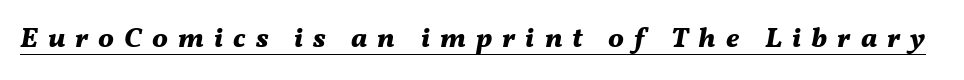
{"italic": "yes", "lean": "right", "slant_degrees": 11, "bold": "yes", "weight": "bold", "width": "normal", "stroke_contrast": "medium", "x_height": "medium", "monospaced": "no", "underline": "yes", "letter_spacing": "wide", "letter_spacing_em": 0.36, "glyph_px": 28}
